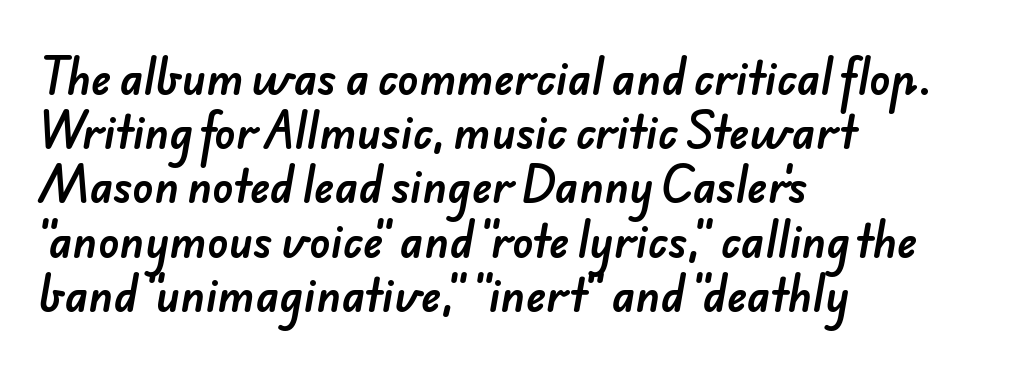
Think of a printed novel: that variable character pitch is what you see here. The specimen omits any rule beneath the text block's lines. Default kerning and tracking; the words read as compact shapes. The block of text has a typical density, with ordinary space between rows.
